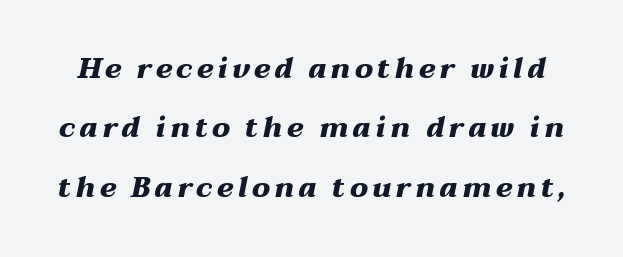
The image shows 28 px heavy, wide type, italic (leaning right); set loose line spacing (2.12x), not underlined; medium stroke contrast and a medium x-height.
